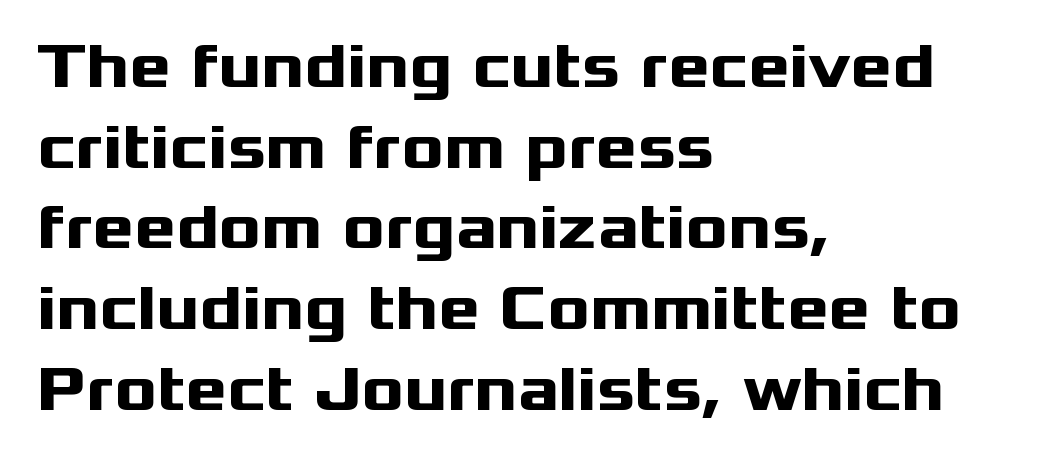
Q: Is the text bold? A: Yes.
Q: Is the text italic (slanted)? A: No, it is upright.
Q: Is the typeface a serif or a sans-serif typeface? A: Sans-serif.
Q: Is the text underlined? A: No.
Q: How is the paragraph aligned? A: Left-aligned.
Q: Is the spacing between letters normal or unusually wide? A: Normal.
Q: Is the spacing between lines tight, normal or loose? A: Normal.
Q: Width (condensed, normal, or wide)? A: Wide.
Q: Stroke contrast? A: Medium.
Q: x-height? A: Medium.
Q: Monospaced? A: No.
